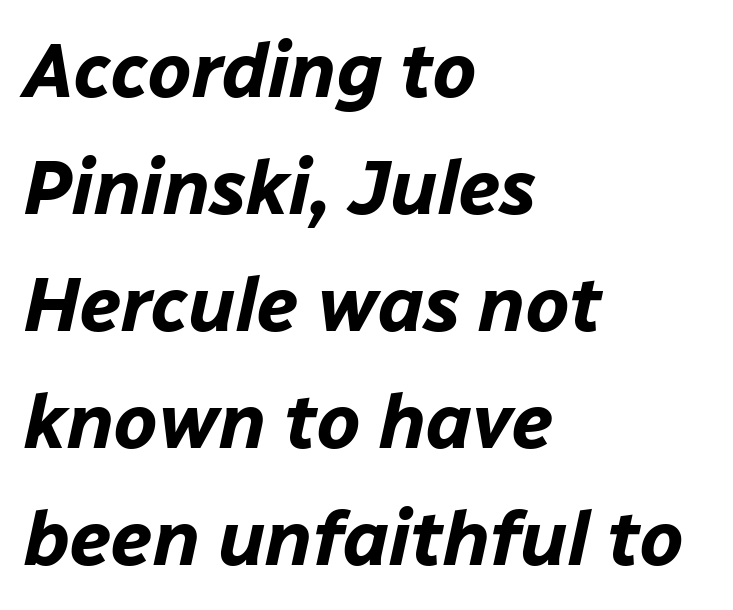
{"italic": "yes", "lean": "right", "slant_degrees": 12, "bold": "yes", "weight": "bold", "width": "normal", "stroke_contrast": "low", "x_height": "medium", "monospaced": "no", "underline": "no", "align": "left", "line_spacing": "normal", "line_spacing_ratio": 1.52, "letter_spacing": "normal", "letter_spacing_em": 0.0, "glyph_px": 77}
